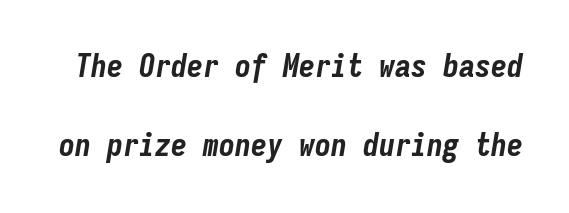
The image shows 32 px bold, condensed type, italic (leaning right), monospaced; set loose line spacing (2.48x), normal letter spacing, not underlined; low stroke contrast and a medium x-height.
